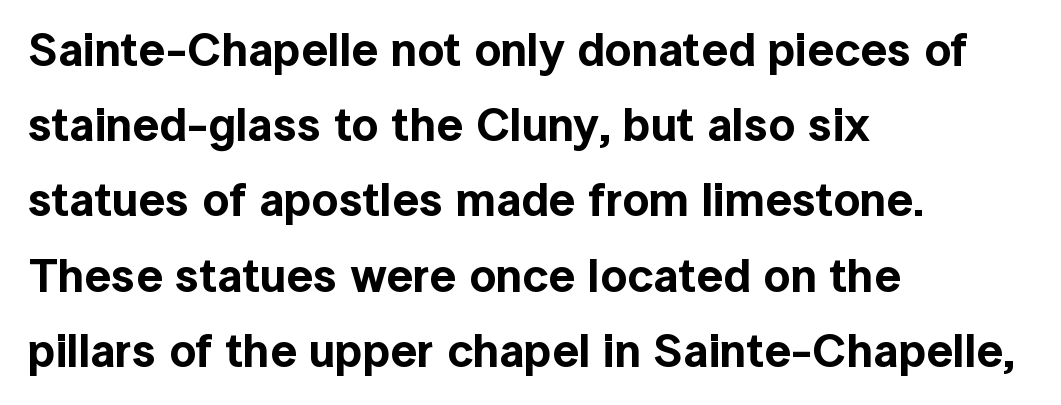
Q: Is the text italic (slanted)? A: No, it is upright.
Q: Is the typeface a serif or a sans-serif typeface? A: Sans-serif.
Q: Is the text underlined? A: No.
Q: How is the paragraph aligned? A: Left-aligned.
Q: Is the spacing between letters normal or unusually wide? A: Normal.
Q: Is the spacing between lines tight, normal or loose? A: Normal.
Q: Width (condensed, normal, or wide)? A: Normal.
Q: x-height? A: Medium.
Q: Monospaced? A: No.
